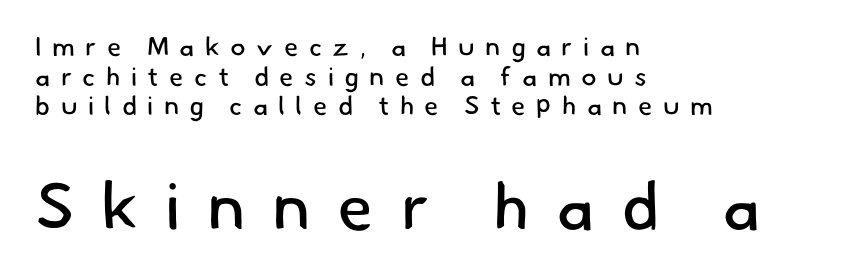
Q: Is the text bold? A: No.
Q: Is the typeface a serif or a sans-serif typeface? A: Sans-serif.
Q: Is the text underlined? A: No.
Q: How is the paragraph aligned? A: Left-aligned.
Q: Is the spacing between letters normal or unusually wide? A: Unusually wide.
Q: Is the spacing between lines tight, normal or loose? A: Tight.
Q: Which block of text is set in a larger size, the first (top) or the second (bottom)? A: The second (bottom) one.
Q: Width (condensed, normal, or wide)? A: Normal.
Q: Stroke contrast? A: Low.
Q: x-height? A: Small.
Q: Monospaced? A: No.
